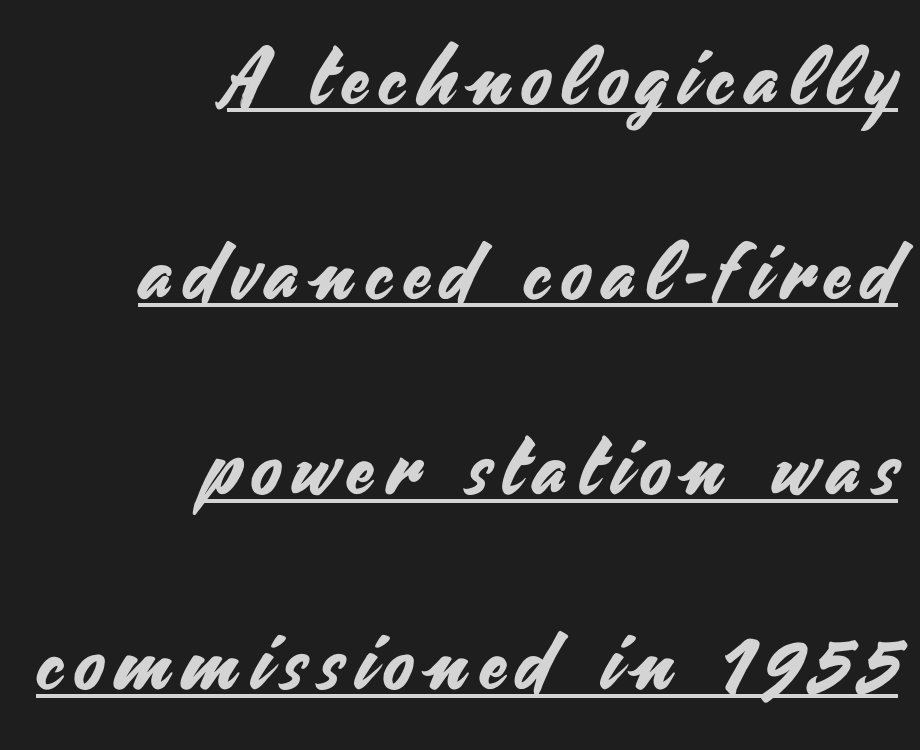
The image shows 79 px sans-serif type; set right-aligned, loose line spacing (2.47x), underlined; medium stroke contrast and a small x-height.
